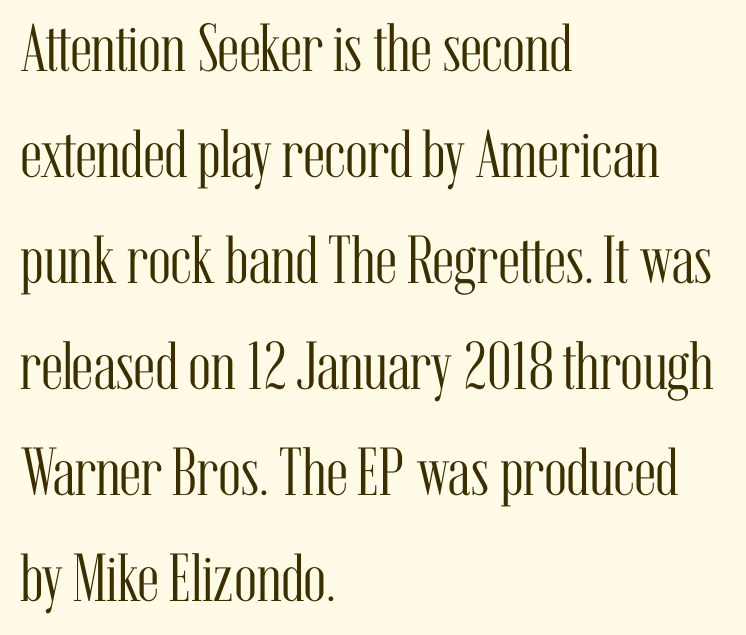
The image shows 68 px light, condensed serif type, upright; set left-aligned, normal line spacing (1.56x), normal letter spacing, not underlined; medium stroke contrast and a medium x-height.
